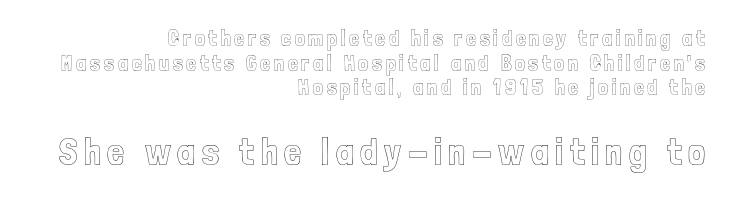
Underlining? Definitely not there. Caption: upper text group reduced, lower text group enlarged. Interline gaps are noticeably narrow in this sample. These lines are rendered in a variable-pitch font. Horizontal alignment here is rightward, an uncommon choice for prose.
